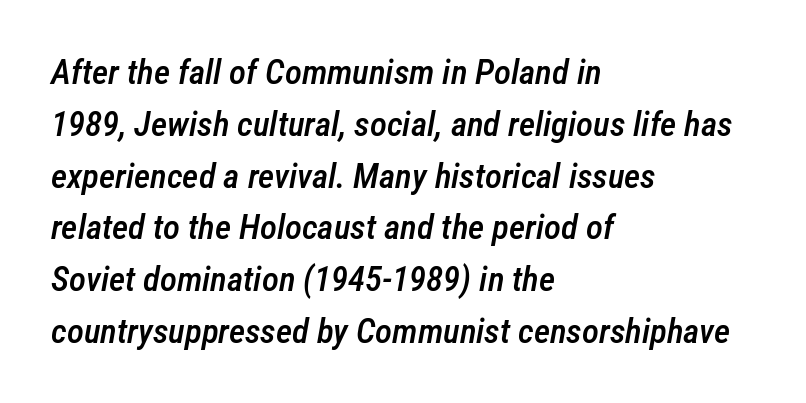
The image shows 35 px semibold, condensed type, italic (leaning right); set left-aligned, normal line spacing (1.48x), normal letter spacing, not underlined; low stroke contrast and a medium x-height.
